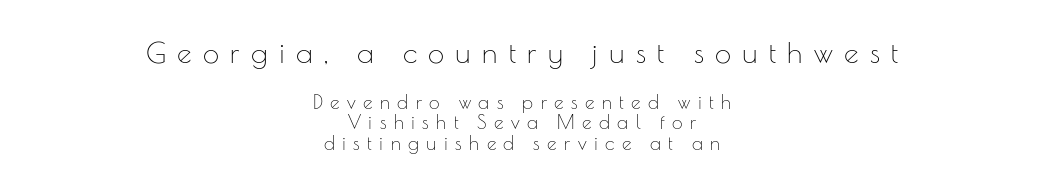
The image shows 29 px thin sans-serif type, upright; set centered, tight line spacing (1.08x), unusually wide letter spacing (+0.39 em), not underlined; the first (top) block is 1.53x larger; low stroke contrast and a small x-height.
